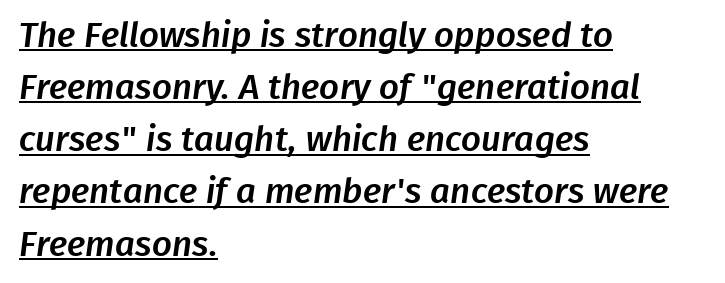
{"serif": "no", "width": "normal", "stroke_contrast": "low", "x_height": "medium", "monospaced": "no", "underline": "yes", "align": "left", "line_spacing": "normal", "line_spacing_ratio": 1.49, "letter_spacing": "normal", "letter_spacing_em": 0.0, "glyph_px": 35}
